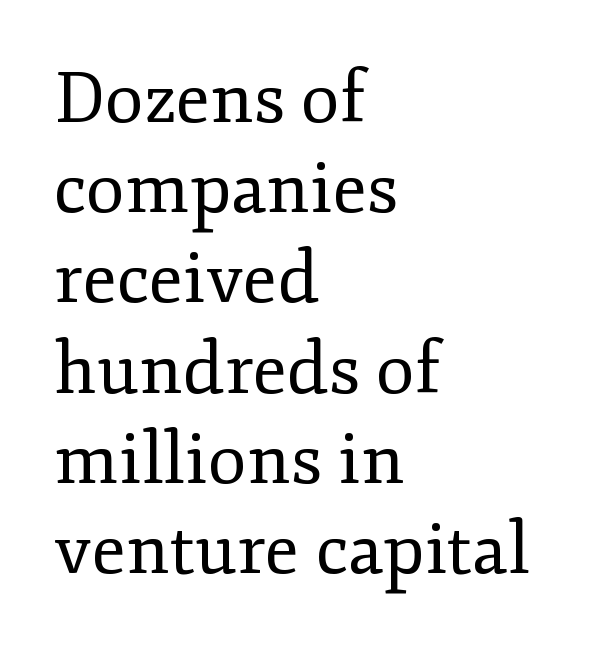
{"serif": "yes", "italic": "no", "bold": "no", "weight": "regular", "width": "normal", "stroke_contrast": "low", "x_height": "small", "monospaced": "no", "underline": "no", "align": "left", "line_spacing": "normal", "line_spacing_ratio": 1.27, "letter_spacing": "normal", "letter_spacing_em": 0.0, "glyph_px": 71}
